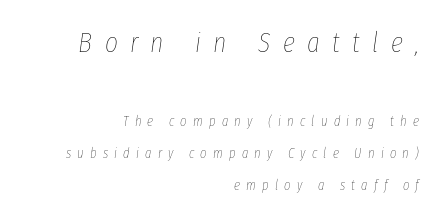
Q: Is the text bold? A: No.
Q: Is the text italic (slanted)? A: Yes, it leans right by about 8 degrees.
Q: Is the text underlined? A: No.
Q: How is the paragraph aligned? A: Right-aligned.
Q: Is the spacing between letters normal or unusually wide? A: Unusually wide.
Q: Is the spacing between lines tight, normal or loose? A: Loose.
Q: Which block of text is set in a larger size, the first (top) or the second (bottom)? A: The first (top) one.
Q: Width (condensed, normal, or wide)? A: Condensed.
Q: Stroke contrast? A: Low.
Q: x-height? A: Medium.
Q: Monospaced? A: No.
